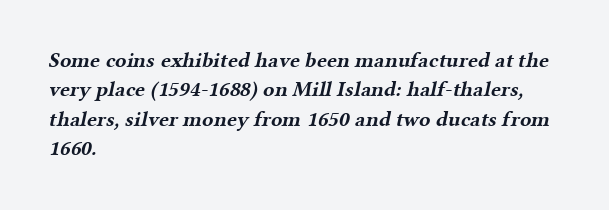
{"bold": "yes", "underline": "no", "align": "left", "line_spacing": "normal", "line_spacing_ratio": 1.4, "letter_spacing": "normal", "letter_spacing_em": 0.0, "glyph_px": 21}
